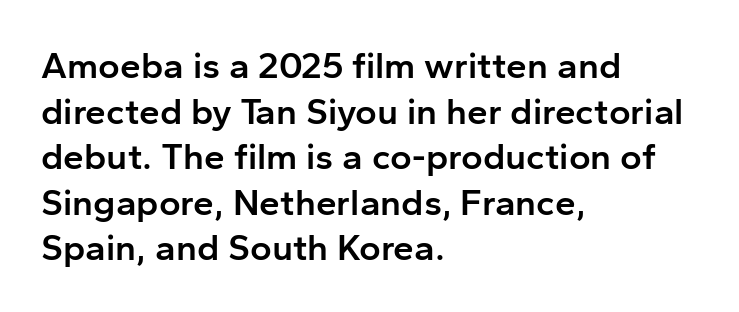
Font category for this specimen: sans-serif. This sample uses an upright cut, with every glyph sitting square on the baseline. A semibold gives these letters moderate extra thickness, short of bold. A typesetter would call this proportional, since set widths differ per character. Quick note: underline off.
